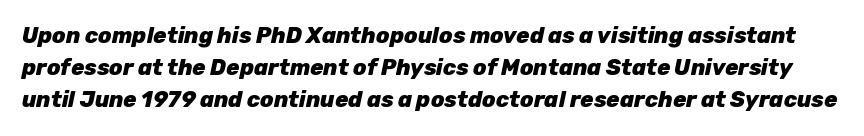
{"italic": "yes", "lean": "right", "slant_degrees": 12, "bold": "yes", "underline": "no", "line_spacing": "normal", "line_spacing_ratio": 1.46, "letter_spacing": "normal", "letter_spacing_em": 0.0, "glyph_px": 22}
